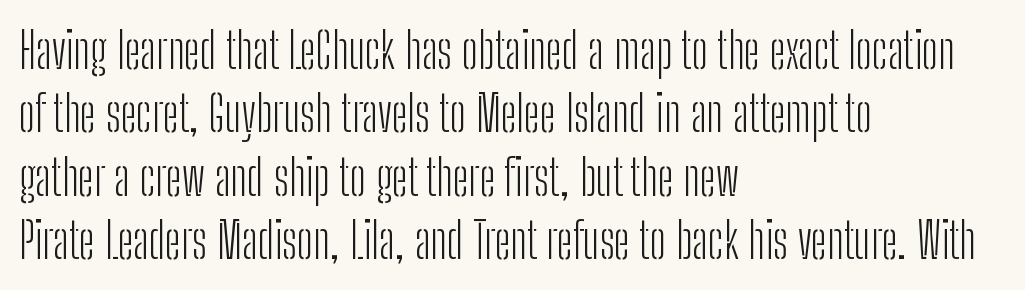
Q: Is the text bold? A: No.
Q: Is the text italic (slanted)? A: No, it is upright.
Q: Is the typeface a serif or a sans-serif typeface? A: Sans-serif.
Q: Is the text underlined? A: No.
Q: How is the paragraph aligned? A: Left-aligned.
Q: Is the spacing between letters normal or unusually wide? A: Normal.
Q: Is the spacing between lines tight, normal or loose? A: Normal.
Q: Width (condensed, normal, or wide)? A: Condensed.
Q: Stroke contrast? A: Low.
Q: x-height? A: Medium.
Q: Monospaced? A: No.
